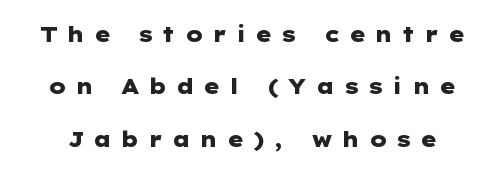
Q: Is the text bold? A: Yes.
Q: Is the text italic (slanted)? A: No, it is upright.
Q: Is the text underlined? A: No.
Q: Is the spacing between letters normal or unusually wide? A: Unusually wide.
Q: Is the spacing between lines tight, normal or loose? A: Loose.
